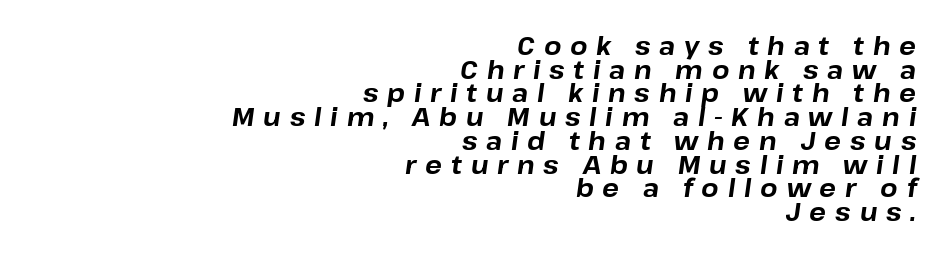
Q: Is the text bold? A: Yes.
Q: Is the text italic (slanted)? A: Yes, it leans right by about 8 degrees.
Q: Is the text underlined? A: No.
Q: How is the paragraph aligned? A: Right-aligned.
Q: Is the spacing between letters normal or unusually wide? A: Unusually wide.
Q: Is the spacing between lines tight, normal or loose? A: Tight.
